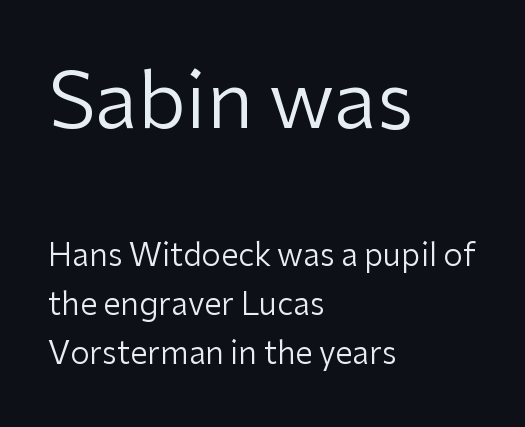
Check where the strokes stop: nothing finishes them off — pure sans. Does extra space separate the letters? No, they use regular spacing. Visually, the top section dominates because its glyphs are scaled up. Vertical spacing — default.
